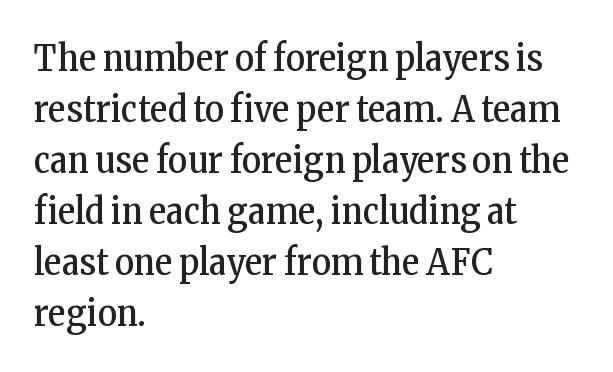
Do the characters align in a grid? No, the font is proportional. Vertical strokes here are truly vertical. Whoever set this chose a conventional vertical rhythm. Each word holds together tightly as a unit, with standard inter-letter gaps. The weight would be labelled regular, book, light, or lighter still. The words here are not underlined.
